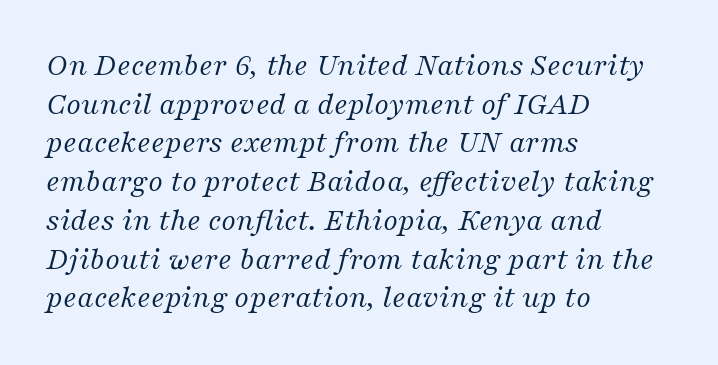
{"serif": "yes", "italic": "yes", "lean": "right", "slant_degrees": 16, "bold": "no", "weight": "regular", "width": "normal", "stroke_contrast": "medium", "x_height": "medium", "monospaced": "no", "underline": "no", "align": "left", "line_spacing_ratio": 1.21, "letter_spacing": "normal", "letter_spacing_em": 0.0, "glyph_px": 32}
